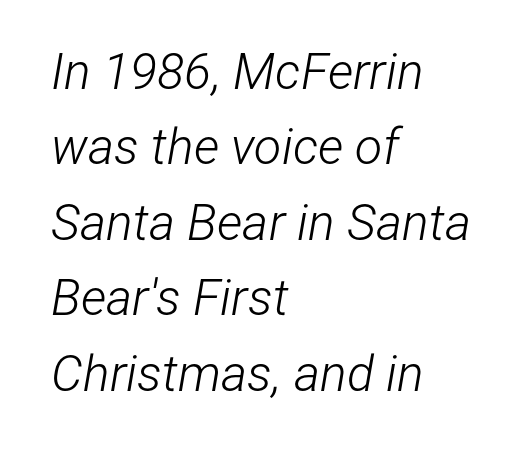
{"italic": "yes", "lean": "right", "slant_degrees": 12, "bold": "no", "weight": "light", "width": "condensed", "stroke_contrast": "low", "x_height": "medium", "monospaced": "no", "underline": "no", "align": "left", "line_spacing": "normal", "line_spacing_ratio": 1.51, "letter_spacing": "normal", "letter_spacing_em": 0.0, "glyph_px": 50}
